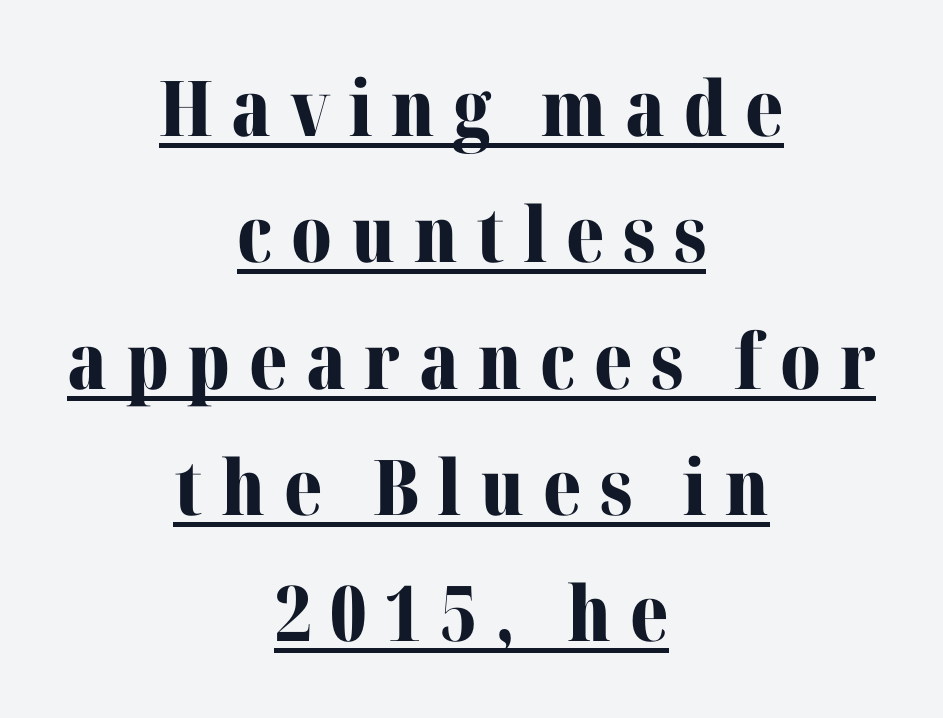
{"serif": "yes", "italic": "no", "bold": "yes", "weight": "bold", "width": "normal", "stroke_contrast": "medium", "x_height": "medium", "monospaced": "no", "underline": "yes", "align": "center", "line_spacing": "normal", "line_spacing_ratio": 1.64, "letter_spacing": "wide", "letter_spacing_em": 0.24, "glyph_px": 77}
